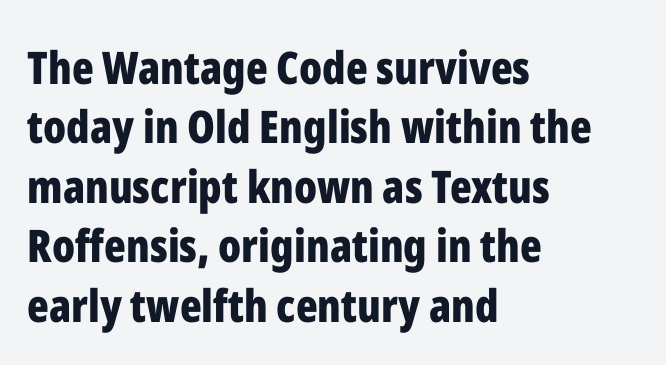
{"serif": "no", "italic": "no", "bold": "yes", "weight": "bold", "width": "condensed", "stroke_contrast": "low", "x_height": "medium", "monospaced": "no", "underline": "no", "align": "left", "line_spacing": "normal", "line_spacing_ratio": 1.32, "letter_spacing": "normal", "letter_spacing_em": 0.0, "glyph_px": 45}
